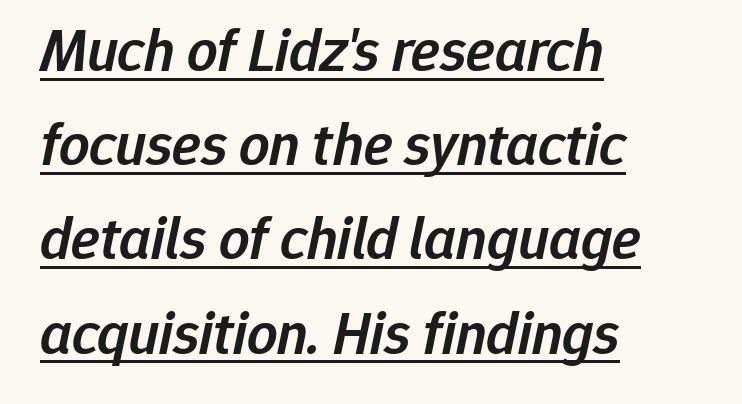
{"italic": "yes", "lean": "right", "slant_degrees": 12, "bold": "semi", "weight": "semibold", "width": "normal", "stroke_contrast": "low", "x_height": "medium", "monospaced": "no", "underline": "yes", "align": "left", "line_spacing": "normal", "line_spacing_ratio": 1.57, "letter_spacing": "normal", "letter_spacing_em": 0.0, "glyph_px": 60}
